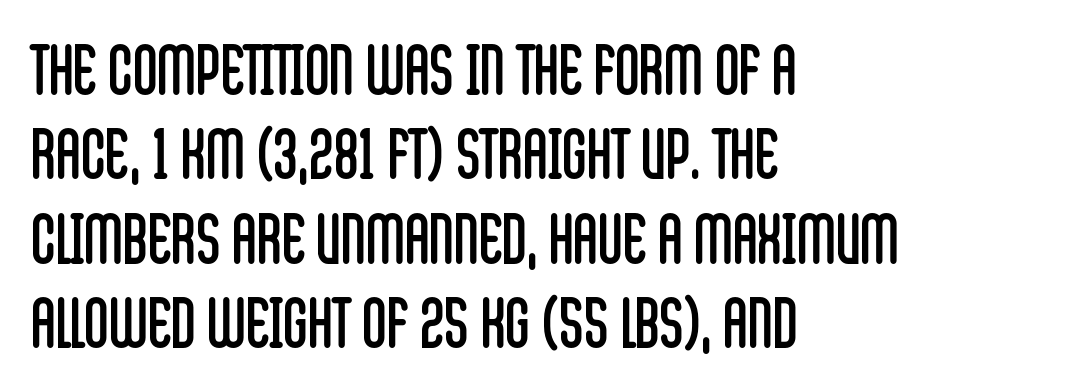
The words here are not underlined. These lines stack with their left ends in a neat column. The font is comparable to plain body text, perhaps lighter. The face used here is proportionally spaced, like ordinary book or web type. Every stem runs plumb, perpendicular to the baseline. The tracking reads as untouched default to a designer's eye.
